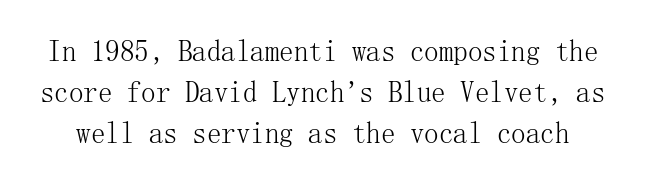
{"serif": "yes", "italic": "no", "bold": "no", "weight": "light", "width": "normal", "stroke_contrast": "medium", "x_height": "medium", "underline": "no", "line_spacing": "normal", "line_spacing_ratio": 1.41, "letter_spacing": "normal", "letter_spacing_em": 0.0, "glyph_px": 29}
